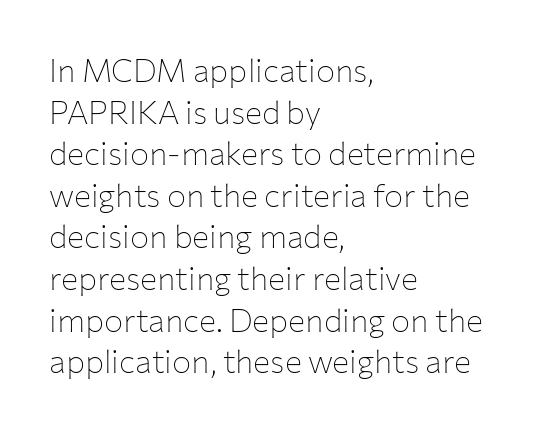
Q: Is the text bold? A: No.
Q: Is the text italic (slanted)? A: No, it is upright.
Q: Is the typeface a serif or a sans-serif typeface? A: Sans-serif.
Q: Is the text underlined? A: No.
Q: How is the paragraph aligned? A: Left-aligned.
Q: Is the spacing between letters normal or unusually wide? A: Normal.
Q: Is the spacing between lines tight, normal or loose? A: Normal.
Q: Width (condensed, normal, or wide)? A: Normal.
Q: Stroke contrast? A: Low.
Q: x-height? A: Medium.
Q: Monospaced? A: No.
